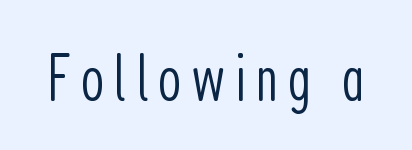
{"serif": "no", "italic": "no", "bold": "no", "weight": "light", "width": "condensed", "stroke_contrast": "low", "x_height": "medium", "monospaced": "no", "underline": "no", "glyph_px": 68}
